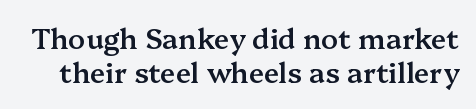
{"serif": "yes", "italic": "no", "bold": "semi", "weight": "semibold", "width": "normal", "stroke_contrast": "medium", "x_height": "medium", "monospaced": "no", "underline": "no", "line_spacing_ratio": 1.22, "letter_spacing": "normal", "letter_spacing_em": 0.0, "glyph_px": 28}
